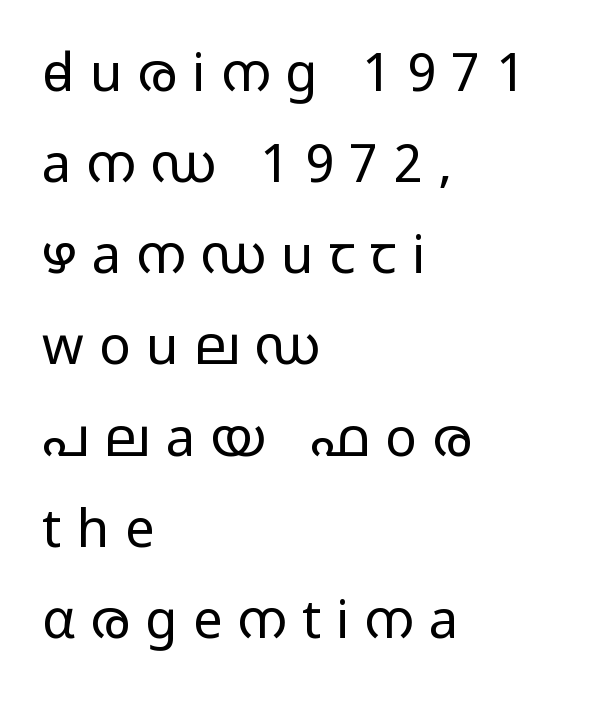
The image shows 53 px light, wide sans-serif type, upright; set left-aligned, line spacing 1.72x, unusually wide letter spacing (+0.29 em), not underlined; low stroke contrast and a medium x-height.
